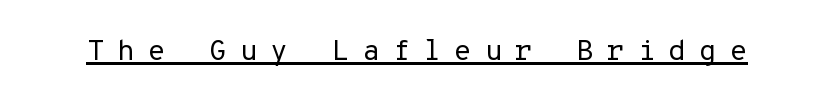
{"serif": "no", "italic": "no", "bold": "no", "weight": "regular", "width": "normal", "stroke_contrast": "low", "x_height": "medium", "underline": "yes", "letter_spacing": "wide", "letter_spacing_em": 0.44, "glyph_px": 29}
